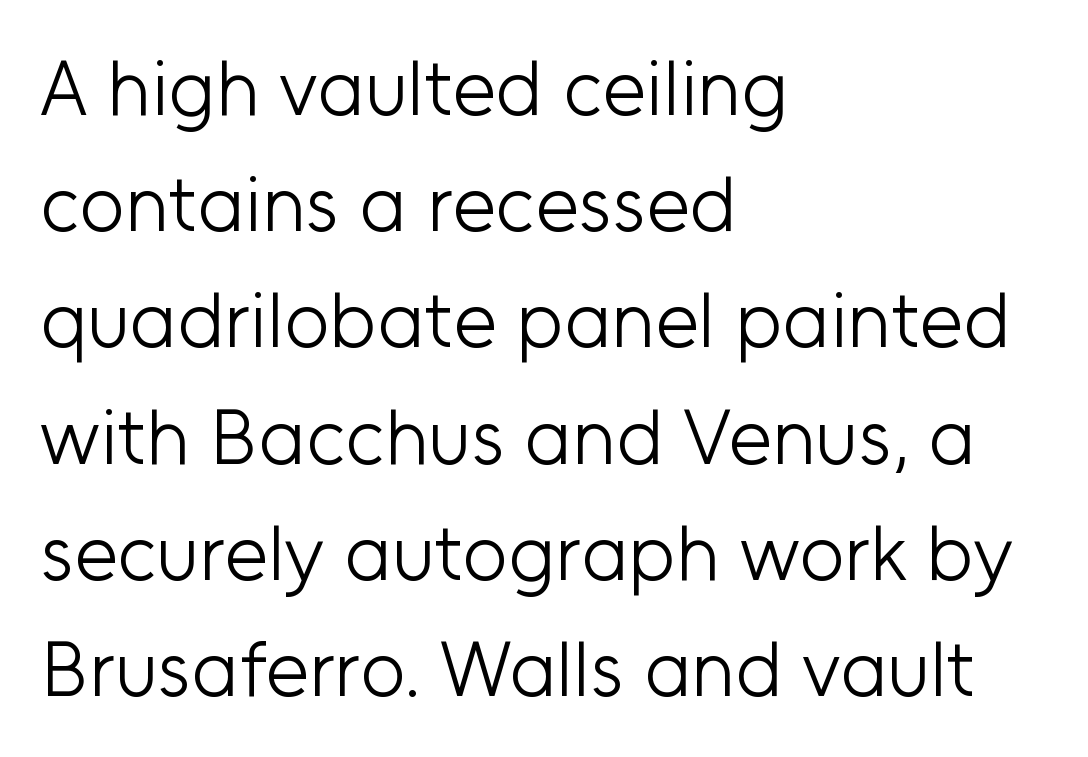
{"serif": "no", "italic": "no", "bold": "no", "weight": "light", "width": "normal", "stroke_contrast": "low", "x_height": "medium", "monospaced": "no", "underline": "no", "align": "left", "line_spacing": "normal", "line_spacing_ratio": 1.49, "letter_spacing": "normal", "letter_spacing_em": 0.0, "glyph_px": 78}
